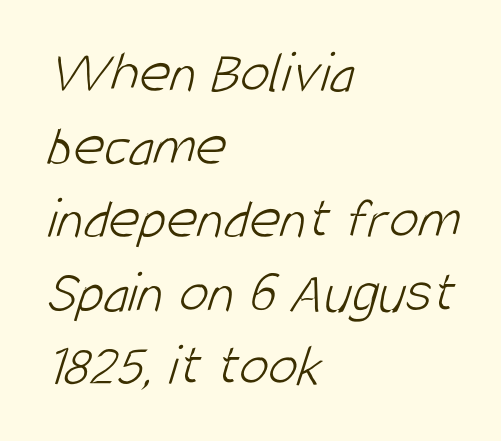
The image shows 60 px light, condensed sans-serif type; set left-aligned, line spacing 1.22x, normal letter spacing, not underlined; low stroke contrast and a large x-height.
